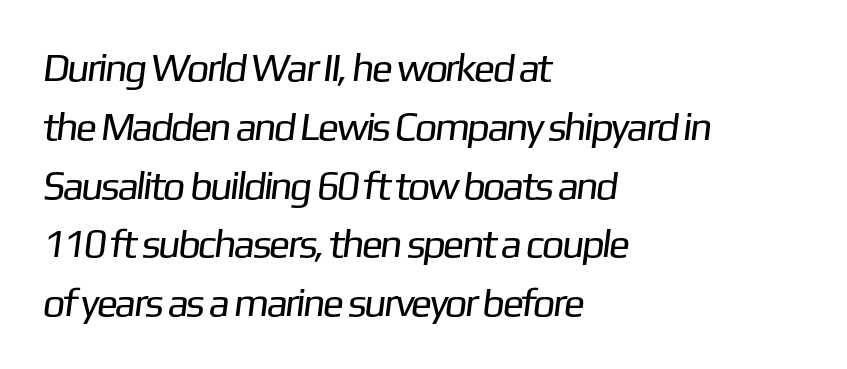
{"serif": "no", "bold": "no", "weight": "regular", "width": "normal", "stroke_contrast": "low", "x_height": "medium", "monospaced": "no", "underline": "no", "align": "left", "line_spacing": "normal", "line_spacing_ratio": 1.47, "letter_spacing": "normal", "letter_spacing_em": 0.0, "glyph_px": 40}
